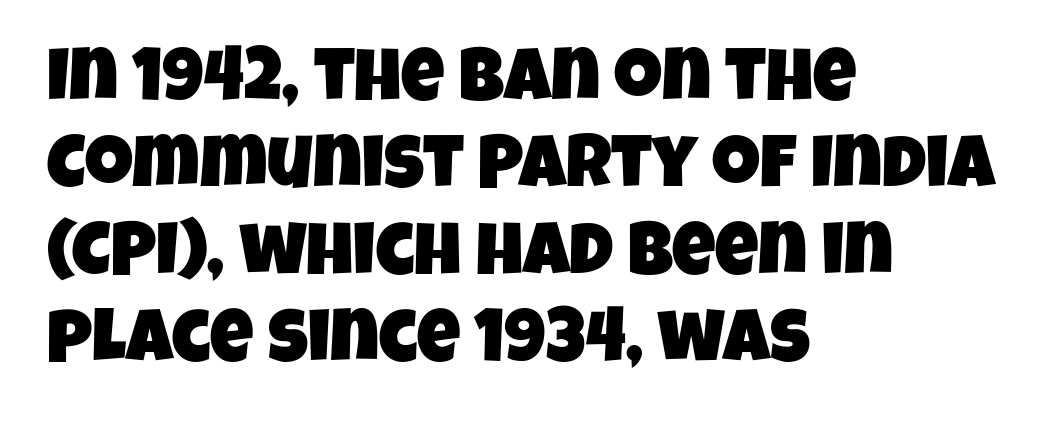
{"serif": "no", "width": "condensed", "stroke_contrast": "low", "x_height": "large", "monospaced": "no", "underline": "no", "align": "left", "line_spacing_ratio": 1.16, "letter_spacing": "normal", "letter_spacing_em": 0.0, "glyph_px": 75}
